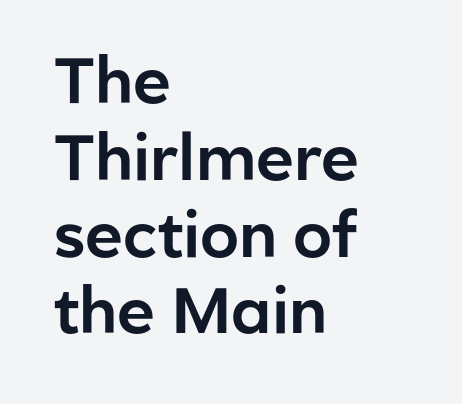
The image shows 64 px sans-serif type, upright; set left-aligned, line spacing 1.2x, normal letter spacing, not underlined; low stroke contrast and a medium x-height.
